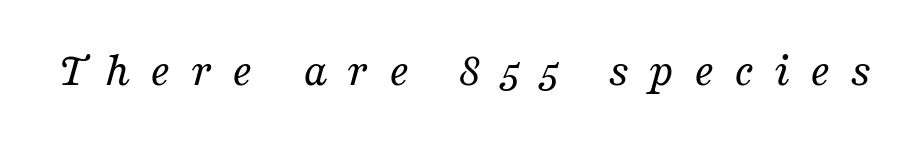
{"serif": "yes", "italic": "yes", "lean": "right", "slant_degrees": 16, "bold": "no", "weight": "regular", "width": "normal", "stroke_contrast": "medium", "x_height": "medium", "monospaced": "no", "underline": "no", "letter_spacing": "wide", "letter_spacing_em": 0.41, "glyph_px": 48}
